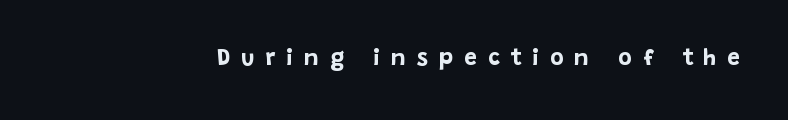
In terms of letterspacing, this is a distinctly airy, spread setting. This is roman type, the default non-slanted kind. The passage shown is emphatically bold. Quick note: underline off.
